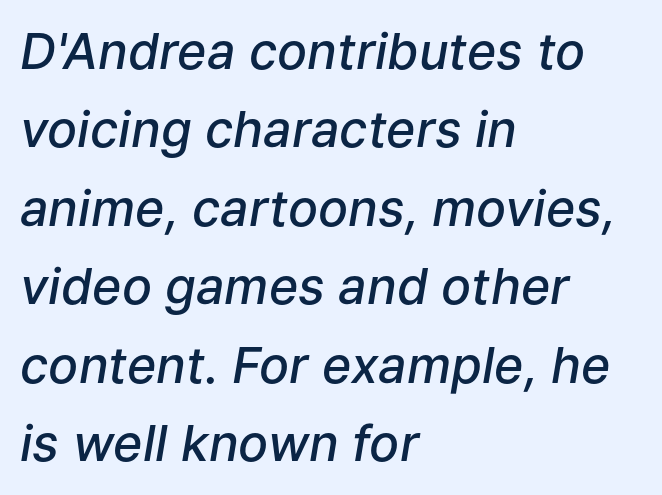
The glyphs look as if they've been sheared to an angle. Each line starts at the same left margin while the right side varies. Look at the tracking — it's just the regular setting, nothing added. Looks like regular typesetting: each glyph gets only the width it needs. Compared with an ordinary text face, these strokes are moderately heavier — a semibold. Quick note: underline off.
